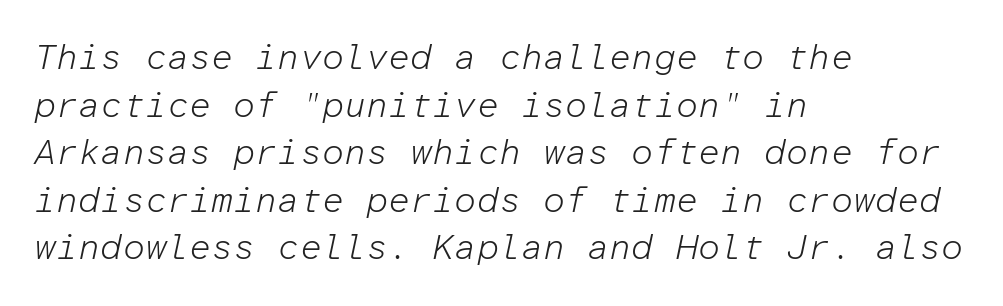
Q: Is the text bold? A: No.
Q: Is the text italic (slanted)? A: Yes, it leans right by about 12 degrees.
Q: Is the text underlined? A: No.
Q: How is the paragraph aligned? A: Left-aligned.
Q: Is the spacing between letters normal or unusually wide? A: Normal.
Q: Is the spacing between lines tight, normal or loose? A: Normal.
Q: Width (condensed, normal, or wide)? A: Normal.
Q: Stroke contrast? A: Low.
Q: x-height? A: Medium.
Q: Monospaced? A: Yes.
